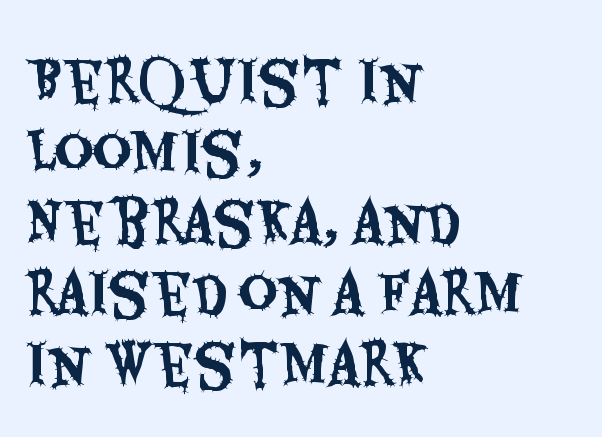
Q: Is the text italic (slanted)? A: No, it is upright.
Q: Is the typeface a serif or a sans-serif typeface? A: Sans-serif.
Q: Is the text underlined? A: No.
Q: How is the paragraph aligned? A: Left-aligned.
Q: Is the spacing between letters normal or unusually wide? A: Normal.
Q: Is the spacing between lines tight, normal or loose? A: Normal.
Q: Width (condensed, normal, or wide)? A: Condensed.
Q: Stroke contrast? A: Medium.
Q: x-height? A: Large.
Q: Monospaced? A: No.
